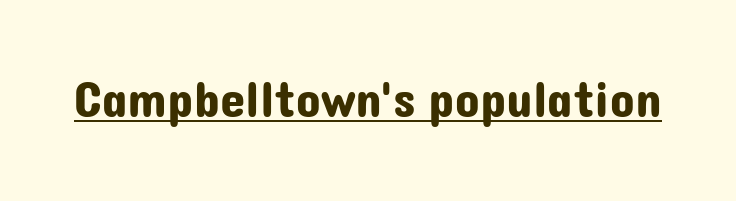
The image shows 51 px sans-serif type, upright; set normal letter spacing, underlined; low stroke contrast and a medium x-height.
